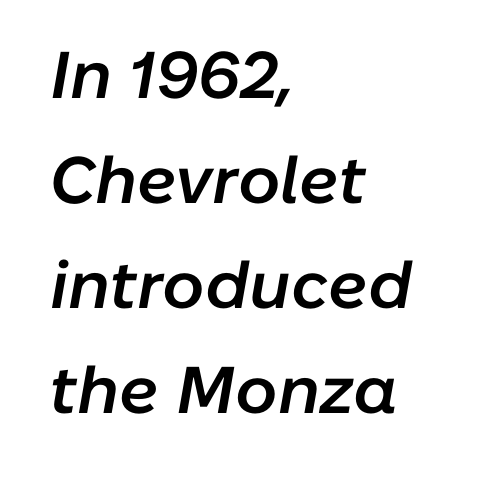
Q: Is the text bold? A: Semi-bold.
Q: Is the text italic (slanted)? A: Yes, it leans right by about 10 degrees.
Q: Is the text underlined? A: No.
Q: How is the paragraph aligned? A: Left-aligned.
Q: Is the spacing between letters normal or unusually wide? A: Normal.
Q: Is the spacing between lines tight, normal or loose? A: Normal.
Q: Width (condensed, normal, or wide)? A: Normal.
Q: Stroke contrast? A: Low.
Q: x-height? A: Medium.
Q: Monospaced? A: No.
